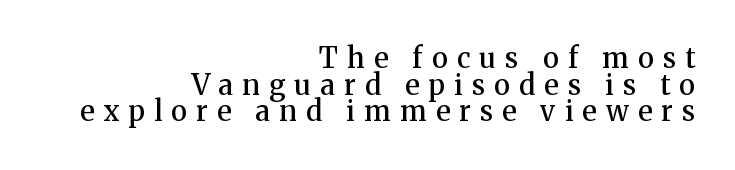
Q: Is the text bold? A: Semi-bold.
Q: Is the text italic (slanted)? A: No, it is upright.
Q: Is the typeface a serif or a sans-serif typeface? A: Serif.
Q: Is the text underlined? A: No.
Q: How is the paragraph aligned? A: Right-aligned.
Q: Is the spacing between letters normal or unusually wide? A: Unusually wide.
Q: Is the spacing between lines tight, normal or loose? A: Tight.
Q: Width (condensed, normal, or wide)? A: Normal.
Q: Stroke contrast? A: Medium.
Q: x-height? A: Medium.
Q: Monospaced? A: No.
